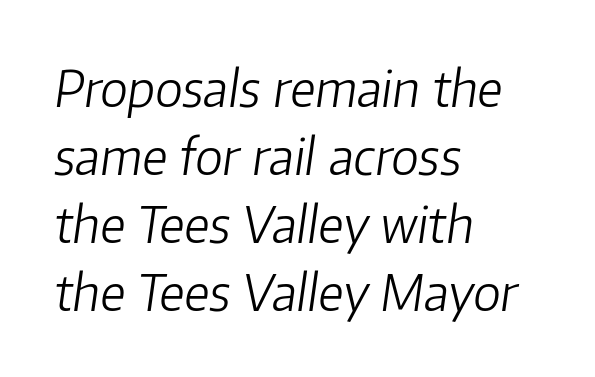
{"italic": "yes", "lean": "right", "slant_degrees": 8, "bold": "no", "weight": "light", "width": "normal", "stroke_contrast": "low", "x_height": "medium", "monospaced": "no", "underline": "no", "align": "left", "line_spacing": "normal", "line_spacing_ratio": 1.36, "letter_spacing": "normal", "letter_spacing_em": 0.0, "glyph_px": 50}
